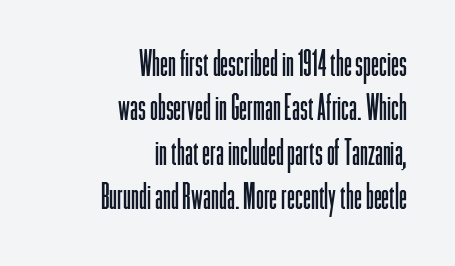
Short note: letters normally spaced. Type without underlining. Is the type heavy? It reads as light-to-regular instead. When letters stand straight like this, we call the style roman or upright.
